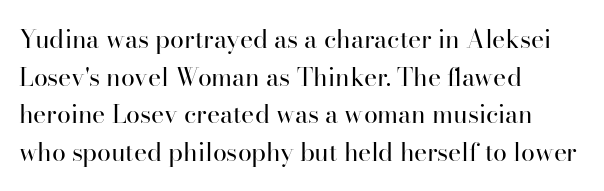
{"italic": "no", "bold": "no", "underline": "no", "align": "left", "line_spacing": "normal", "line_spacing_ratio": 1.51, "letter_spacing": "normal", "letter_spacing_em": 0.0, "glyph_px": 25}
